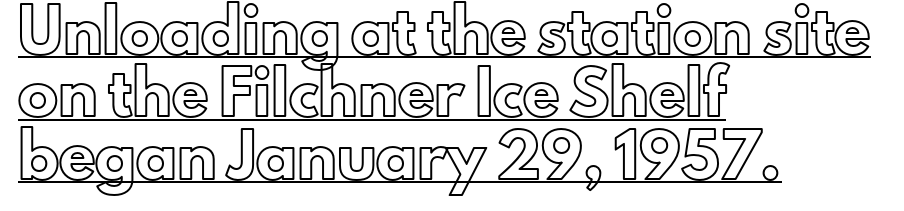
{"italic": "no", "width": "normal", "x_height": "small", "monospaced": "no", "underline": "yes", "align": "left", "line_spacing": "normal", "line_spacing_ratio": 1.56, "letter_spacing": "normal", "letter_spacing_em": 0.0, "glyph_px": 40}
